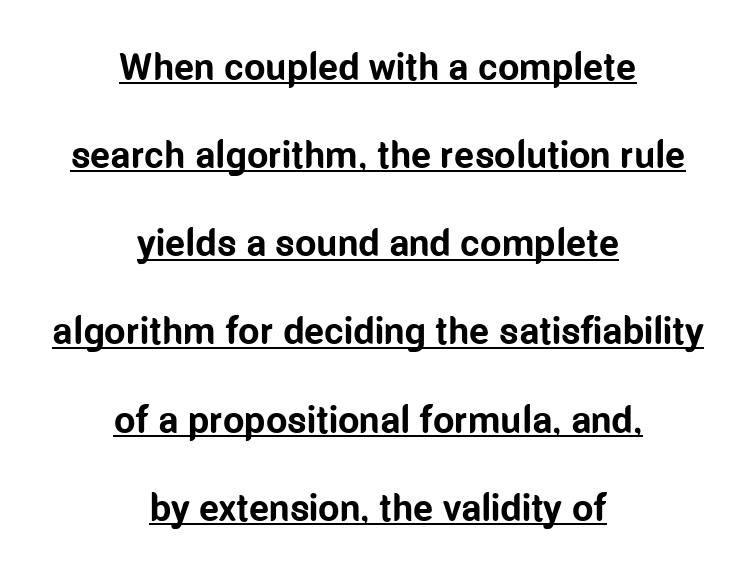
The paragraph shown floats in the horizontal middle. Is there an underline? Yes — a line sits under the letters. Set as a true bold cut, around the 700 mark. This sample uses plain, unmodified letter spacing. You can tell from the bare stems that sans-serif type was used. It's the straight-up-and-down kind of type.
